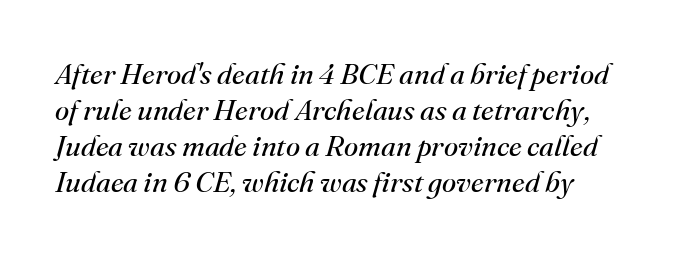
Q: Is the text bold? A: No.
Q: Is the text italic (slanted)? A: Yes, it leans right by about 16 degrees.
Q: Is the typeface a serif or a sans-serif typeface? A: Serif.
Q: Is the text underlined? A: No.
Q: Is the spacing between letters normal or unusually wide? A: Normal.
Q: Width (condensed, normal, or wide)? A: Normal.
Q: Stroke contrast? A: Medium.
Q: x-height? A: Small.
Q: Monospaced? A: No.
